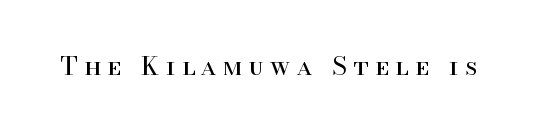
{"italic": "no", "bold": "no", "underline": "no", "letter_spacing": "wide", "letter_spacing_em": 0.28, "glyph_px": 25}
